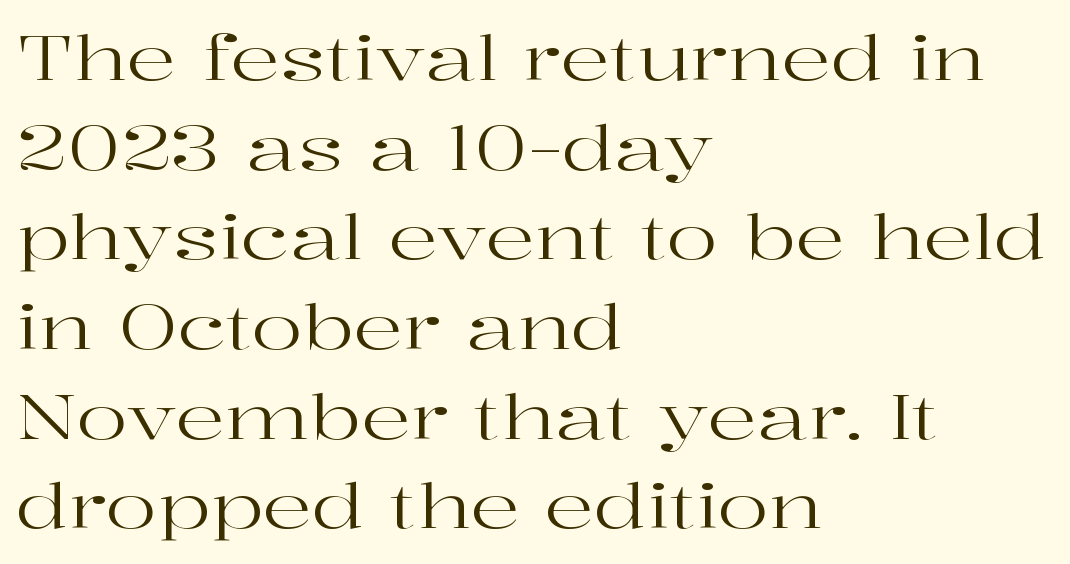
{"serif": "yes", "italic": "no", "bold": "no", "weight": "regular", "width": "wide", "stroke_contrast": "high", "x_height": "medium", "monospaced": "no", "underline": "no", "align": "left", "line_spacing": "normal", "line_spacing_ratio": 1.47, "letter_spacing": "normal", "letter_spacing_em": 0.0, "glyph_px": 61}
